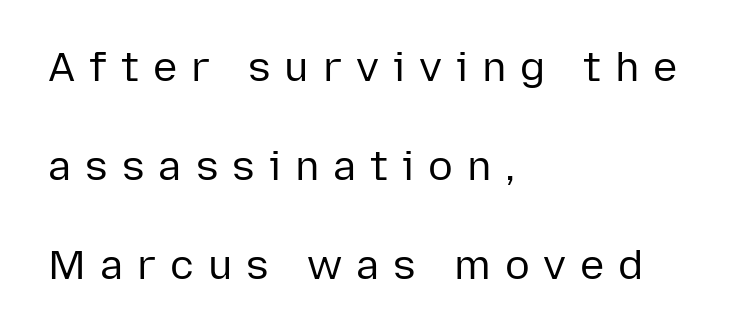
Reading down the column, the eye jumps a long way to each next line. The foot of each line stays bare and open. A sans-serif font was chosen for this passage. The weight would be labelled regular, book, light, or lighter still. The rendering anchors every line to the left-hand side.
